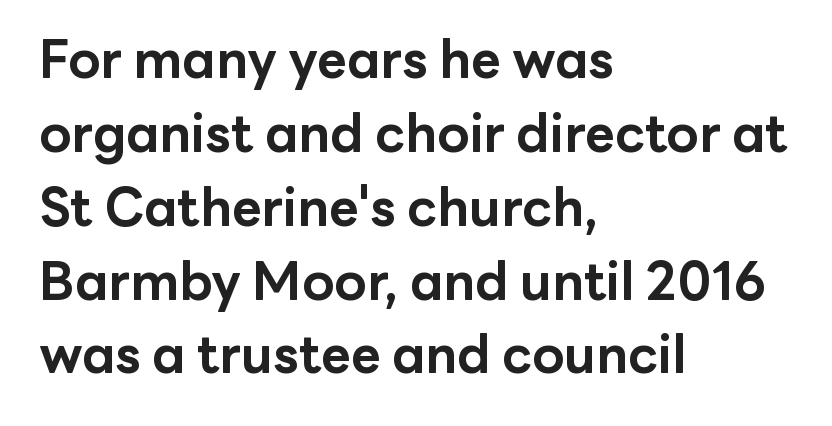
The image shows 52 px bold sans-serif type, upright; set left-aligned, normal line spacing (1.42x), normal letter spacing, not underlined; low stroke contrast and a medium x-height.
